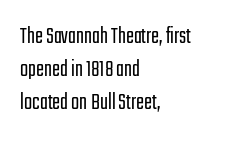
{"italic": "no", "bold": "no", "underline": "no", "align": "left", "line_spacing": "normal", "line_spacing_ratio": 1.38, "letter_spacing": "normal", "letter_spacing_em": 0.0, "glyph_px": 24}
